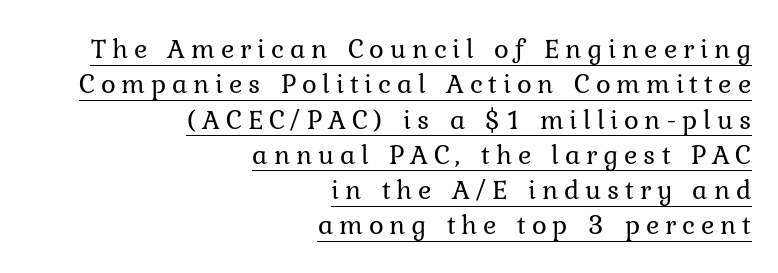
The image shows 28 px regular-weight serif type, upright; set right-aligned, normal line spacing (1.26x), unusually wide letter spacing (+0.21 em), underlined; low stroke contrast and a medium x-height.
